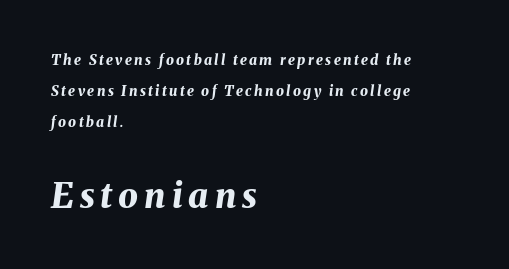
Q: Is the text bold? A: Yes.
Q: Is the text italic (slanted)? A: Yes, it leans right by about 8 degrees.
Q: Is the text underlined? A: No.
Q: How is the paragraph aligned? A: Left-aligned.
Q: Is the spacing between lines tight, normal or loose? A: Loose.
Q: Which block of text is set in a larger size, the first (top) or the second (bottom)? A: The second (bottom) one.
Q: Width (condensed, normal, or wide)? A: Normal.
Q: Stroke contrast? A: Medium.
Q: x-height? A: Medium.
Q: Monospaced? A: No.
